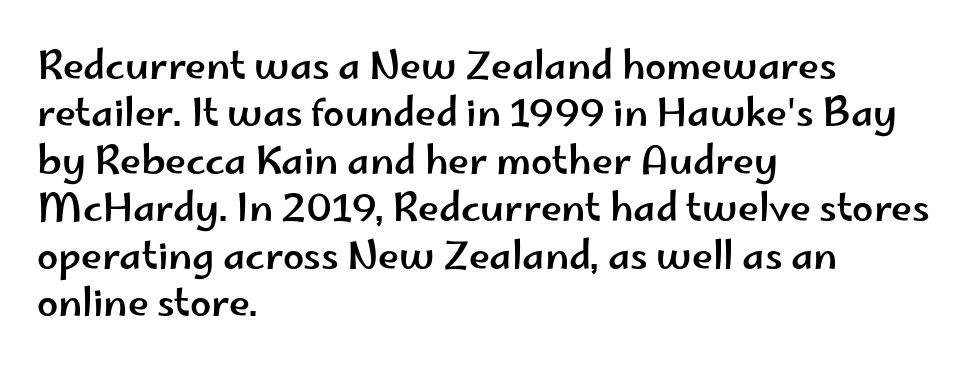
Q: Is the text italic (slanted)? A: No, it is upright.
Q: Is the typeface a serif or a sans-serif typeface? A: Sans-serif.
Q: Is the text underlined? A: No.
Q: How is the paragraph aligned? A: Left-aligned.
Q: Is the spacing between letters normal or unusually wide? A: Normal.
Q: Is the spacing between lines tight, normal or loose? A: Normal.
Q: Width (condensed, normal, or wide)? A: Wide.
Q: Stroke contrast? A: Low.
Q: x-height? A: Small.
Q: Monospaced? A: No.
